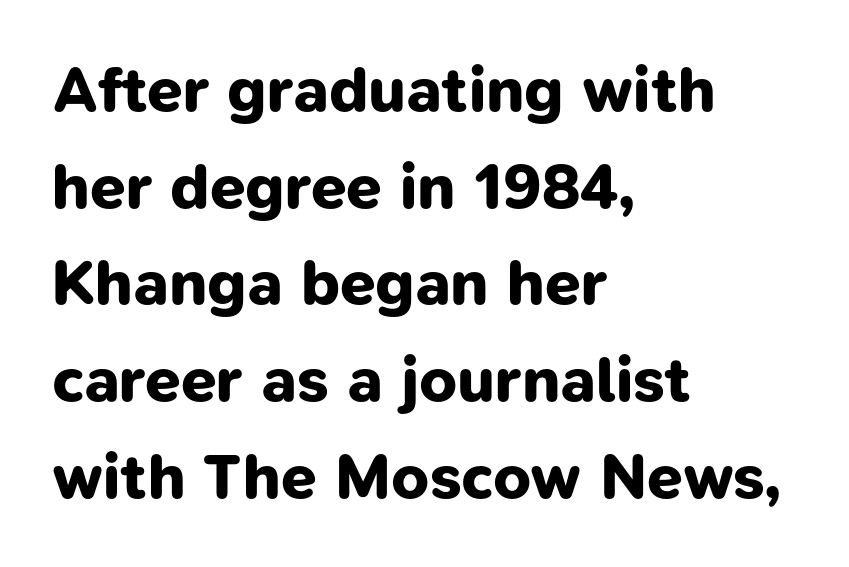
Does the copy run flush right? No — it runs flush left. The space between consecutive lines is moderate. Stroke thickness is high; the sample reads as a true bold. The horizontal fit of the characters is conventional and even. Any mark beneath the type? The region is blank. These lines are rendered in a variable-pitch font.
